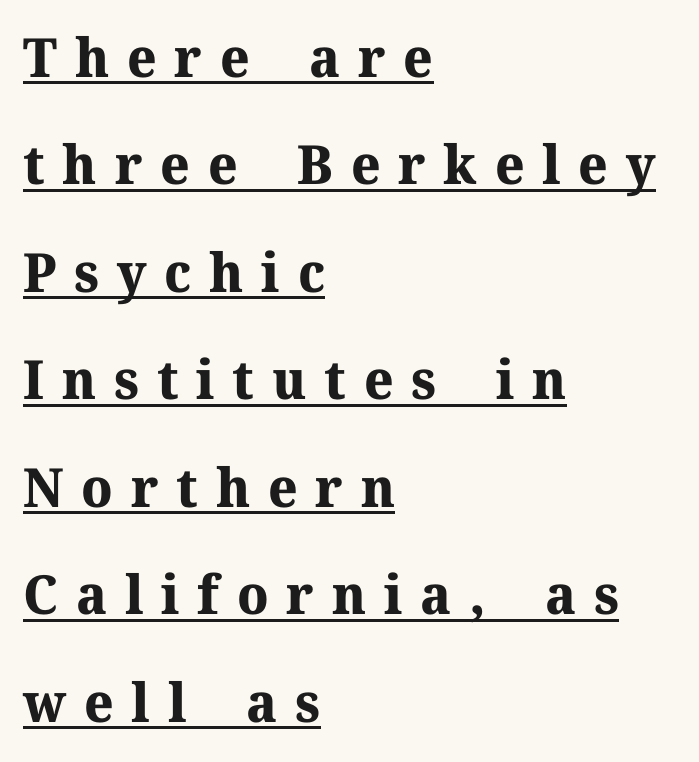
{"serif": "yes", "italic": "no", "bold": "yes", "weight": "bold", "width": "normal", "stroke_contrast": "medium", "x_height": "medium", "monospaced": "no", "underline": "yes", "align": "left", "line_spacing": "loose", "line_spacing_ratio": 1.99, "letter_spacing": "wide", "letter_spacing_em": 0.33, "glyph_px": 54}
